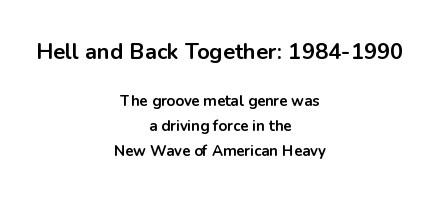
The image shows 22 px bold type, upright; set centered, normal line spacing (1.66x), normal letter spacing, not underlined; the first (top) block is 1.47x larger.
